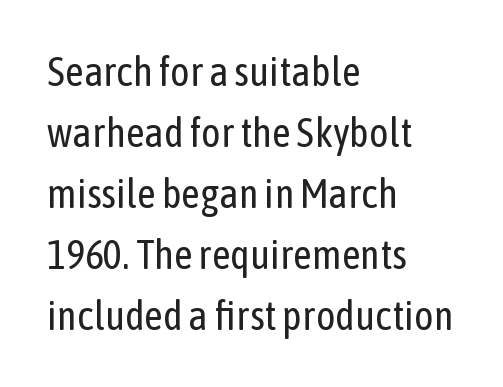
Reading down the block, your eye returns to a fixed left position each line. These lines are rendered in a variable-pitch font. In terms of posture, this sample is upright. On a weight scale, this lands at 450 or below. This rendering features lettering with no underline.
